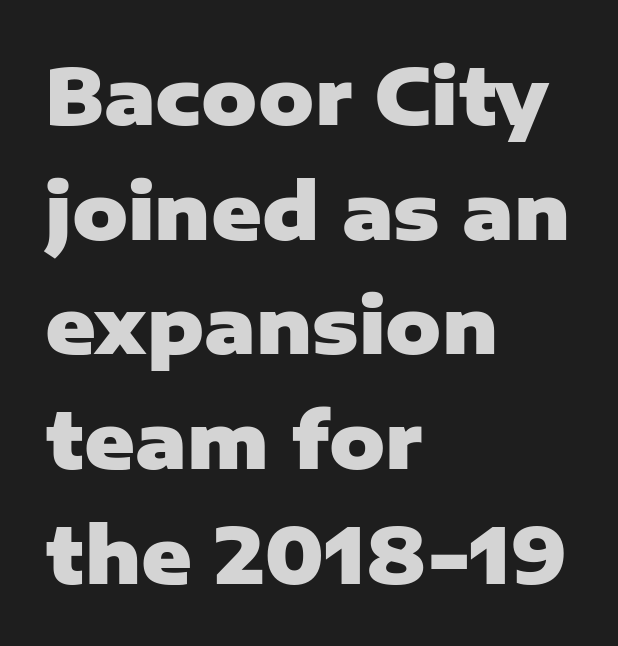
{"serif": "no", "italic": "no", "bold": "yes", "weight": "heavy", "width": "normal", "stroke_contrast": "low", "x_height": "medium", "monospaced": "no", "underline": "no", "align": "left", "line_spacing": "normal", "line_spacing_ratio": 1.49, "letter_spacing": "normal", "letter_spacing_em": 0.0, "glyph_px": 77}
